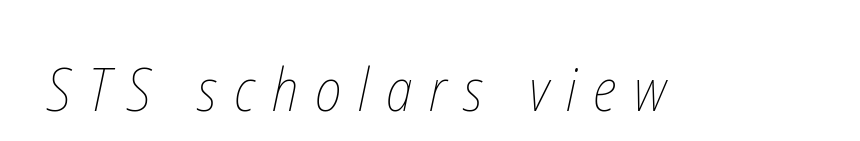
{"bold": "no", "weight": "thin", "width": "condensed", "stroke_contrast": "low", "x_height": "medium", "monospaced": "no", "underline": "no", "letter_spacing": "wide", "letter_spacing_em": 0.29, "glyph_px": 59}
